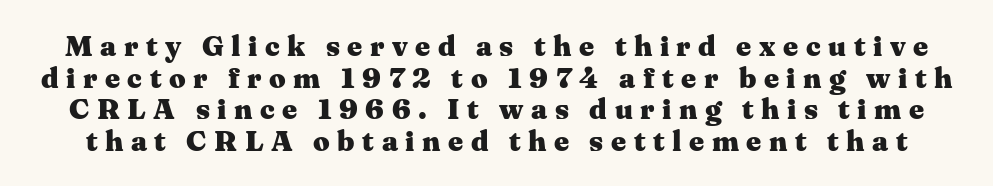
The image shows 29 px heavy, wide serif type, upright; set tight line spacing (1.09x), unusually wide letter spacing (+0.26 em), not underlined; medium stroke contrast and a medium x-height.
